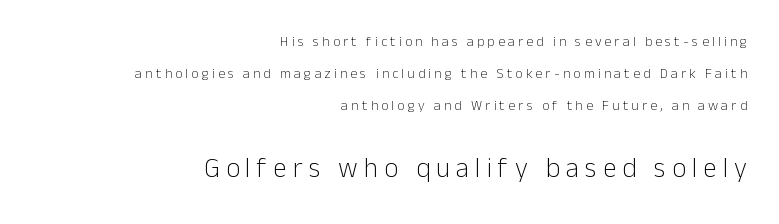
The lettering holds an erect, upright posture throughout. Unmarked baselines from the first word to the last. What's the leading like? Stretched, with rows far apart. No chunkiness to these letters — they're not bold. The block sitting lower on the canvas is the one with enlarged characters. The text block is weighted toward the right margin, trailing off unevenly leftward.
